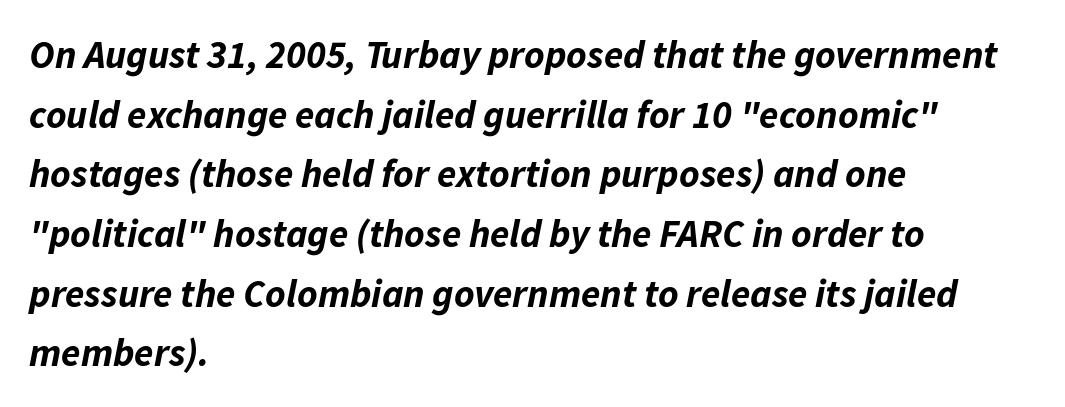
Left-aligned paragraph, ragged on the right. Designer's note — italics engaged. Glyph-to-glyph distance matches everyday printed text. Each new line begins a customary step beneath the previous one.
